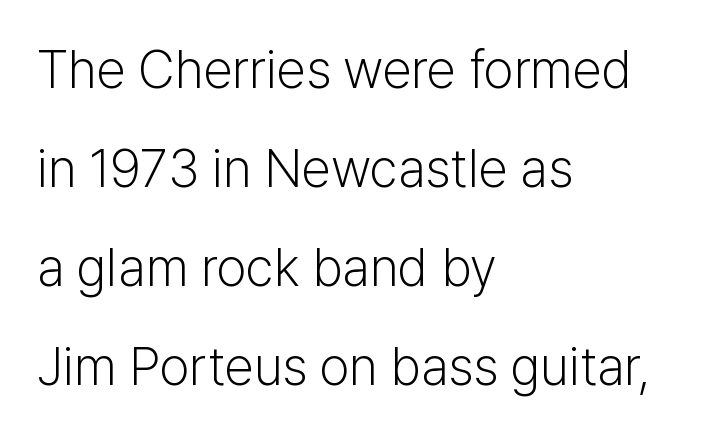
The image shows 53 px light sans-serif type, upright; set left-aligned, line spacing 1.87x, normal letter spacing, not underlined; low stroke contrast and a medium x-height.
